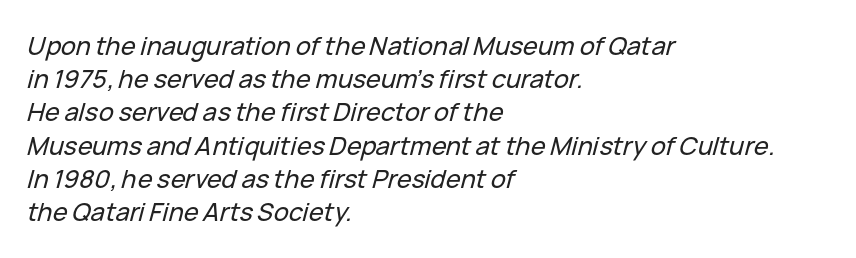
Q: Is the text italic (slanted)? A: Yes, it leans right by about 15 degrees.
Q: Is the text underlined? A: No.
Q: How is the paragraph aligned? A: Left-aligned.
Q: Is the spacing between letters normal or unusually wide? A: Normal.
Q: Is the spacing between lines tight, normal or loose? A: Normal.
